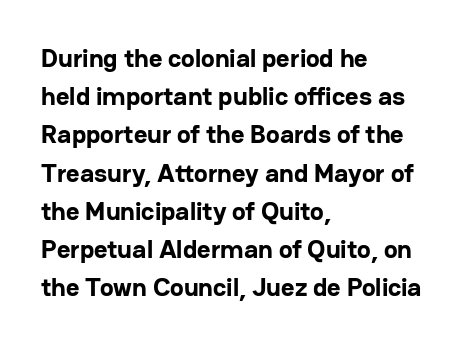
One glance says typical: line gaps are just what's usual. Students, note that the glyphs here touch the page at normal intervals. When letters stand straight like this, we call the style roman or upright. The string is rendered with underlining switched off. Casual observation: everything's shoved over to the left.
